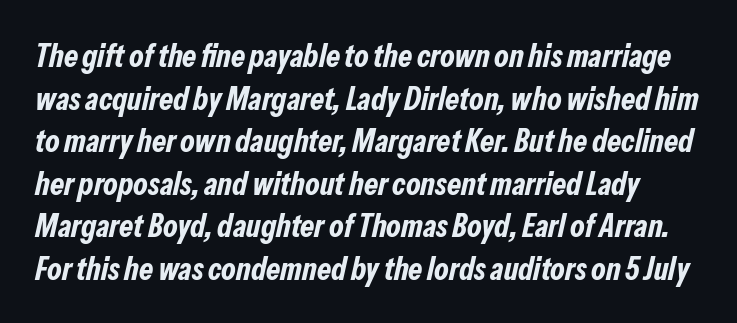
The image shows 32 px bold, condensed type, italic (leaning right); set normal line spacing (1.33x), normal letter spacing, not underlined; low stroke contrast and a medium x-height.
